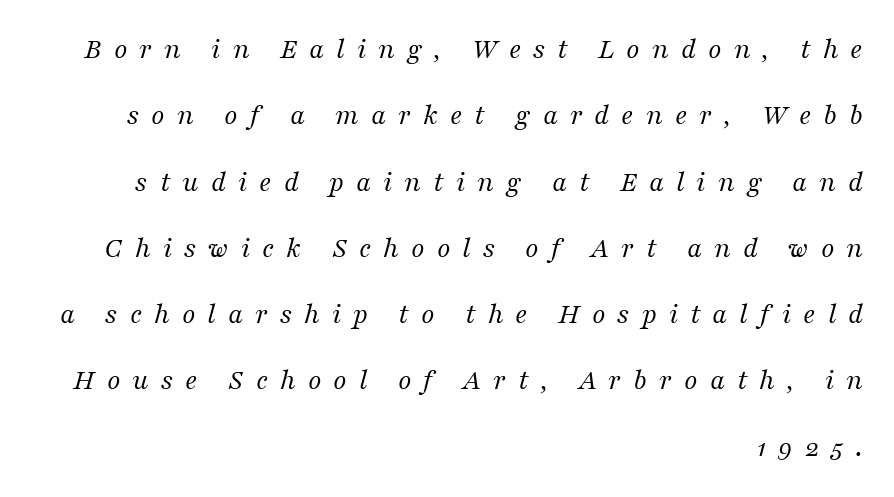
{"serif": "yes", "italic": "yes", "lean": "right", "slant_degrees": 16, "bold": "no", "weight": "regular", "width": "normal", "stroke_contrast": "medium", "x_height": "medium", "monospaced": "no", "underline": "no", "align": "right", "line_spacing": "loose", "line_spacing_ratio": 2.21, "letter_spacing": "wide", "letter_spacing_em": 0.4, "glyph_px": 30}
